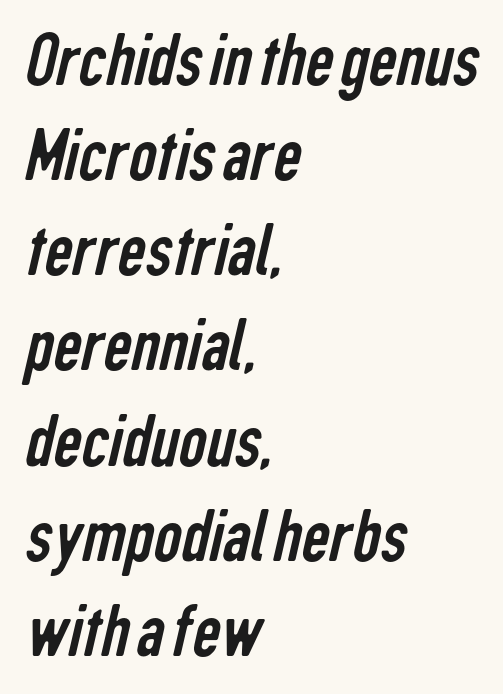
{"serif": "no", "bold": "no", "weight": "regular", "width": "condensed", "stroke_contrast": "low", "x_height": "medium", "monospaced": "no", "underline": "no", "align": "left", "line_spacing_ratio": 1.22, "letter_spacing": "normal", "letter_spacing_em": 0.0, "glyph_px": 78}
